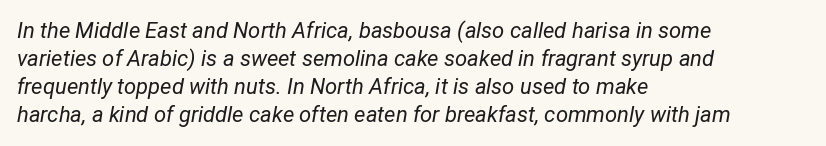
The image shows 22 px text type, italic (leaning right); set left-aligned, normal line spacing (1.28x), normal letter spacing, not underlined.
